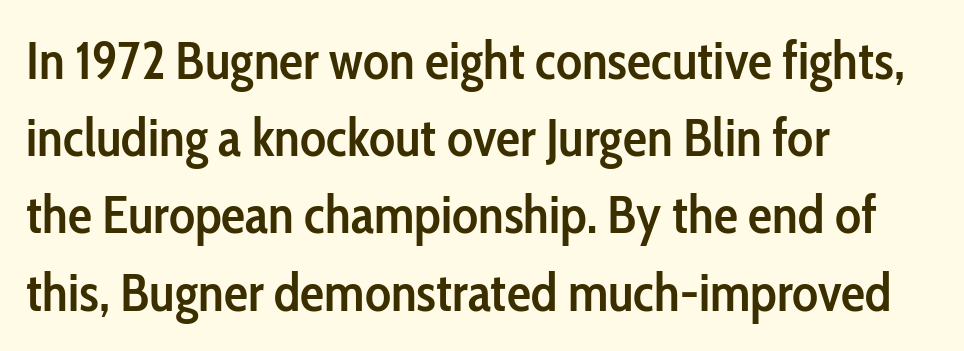
The image shows 54 px semibold, condensed sans-serif type, upright; set left-aligned, normal line spacing (1.43x), normal letter spacing, not underlined; low stroke contrast and a medium x-height.
